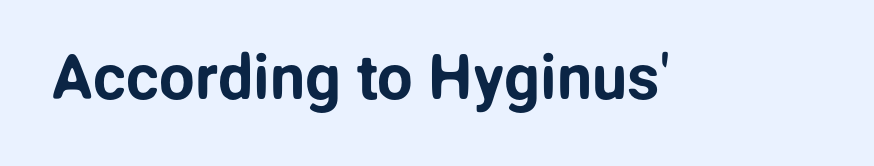
In terms of letterspacing, this is plain default setting. These lines are rendered in a variable-pitch font. Lines of text with bare space underneath. Typographically, this falls in the sans-serif category. Rendered with straight, roman letterforms.
